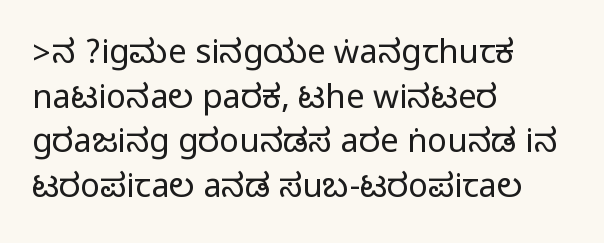
Think of a printed novel: that variable character pitch is what you see here. The characters display no serif detailing; their extremities are plain. Lines of text with bare space underneath. Students, note that the glyphs here touch the page at normal intervals. Is there any slant? The stems are plumb. The passage shown stacks its lines at a standard gap.
